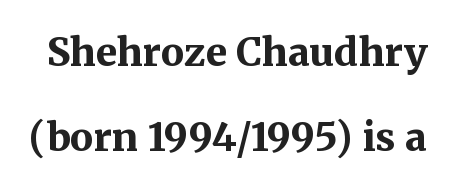
Q: Is the text bold? A: Yes.
Q: Is the text italic (slanted)? A: No, it is upright.
Q: Is the typeface a serif or a sans-serif typeface? A: Serif.
Q: Is the text underlined? A: No.
Q: Is the spacing between letters normal or unusually wide? A: Normal.
Q: Is the spacing between lines tight, normal or loose? A: Loose.
Q: Width (condensed, normal, or wide)? A: Normal.
Q: Stroke contrast? A: Medium.
Q: x-height? A: Medium.
Q: Monospaced? A: No.
